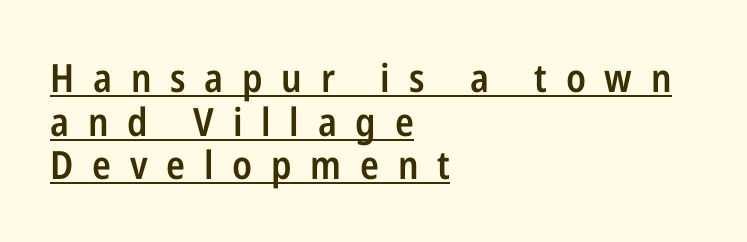
{"serif": "no", "italic": "no", "bold": "semi", "weight": "semibold", "width": "condensed", "stroke_contrast": "low", "x_height": "medium", "monospaced": "no", "underline": "yes", "align": "left", "line_spacing": "tight", "line_spacing_ratio": 1.12, "letter_spacing": "wide", "letter_spacing_em": 0.48, "glyph_px": 39}
